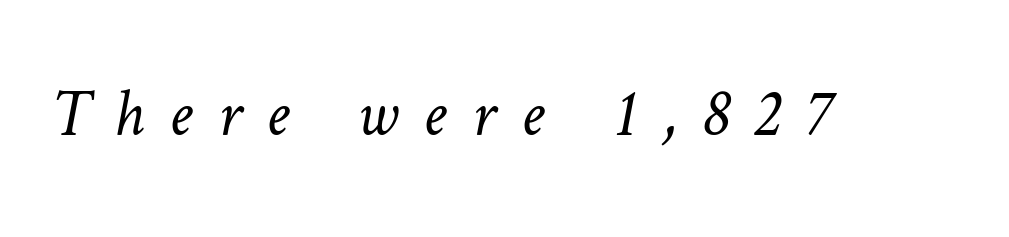
The rendering uses natural spacing where letterforms have individual widths. Stems and bowls with no extra thickness — not bold. The horizontal fit of the characters is loose and conspicuously gappy. The space directly below the letters is spotless.
